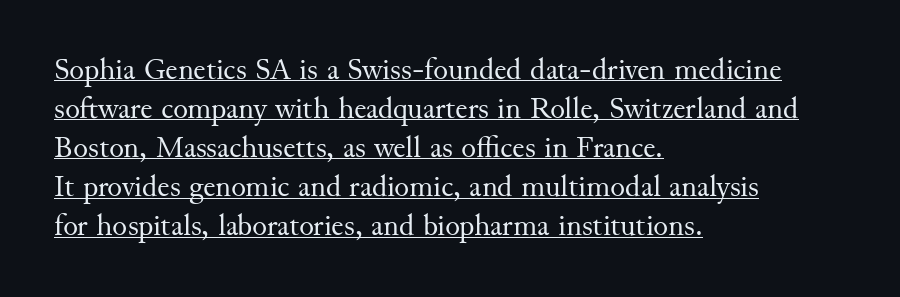
Q: Is the text bold? A: No.
Q: Is the text italic (slanted)? A: No, it is upright.
Q: Is the typeface a serif or a sans-serif typeface? A: Serif.
Q: Is the text underlined? A: Yes.
Q: How is the paragraph aligned? A: Left-aligned.
Q: Is the spacing between letters normal or unusually wide? A: Normal.
Q: Is the spacing between lines tight, normal or loose? A: Normal.
Q: Width (condensed, normal, or wide)? A: Normal.
Q: Stroke contrast? A: Medium.
Q: x-height? A: Small.
Q: Monospaced? A: No.
